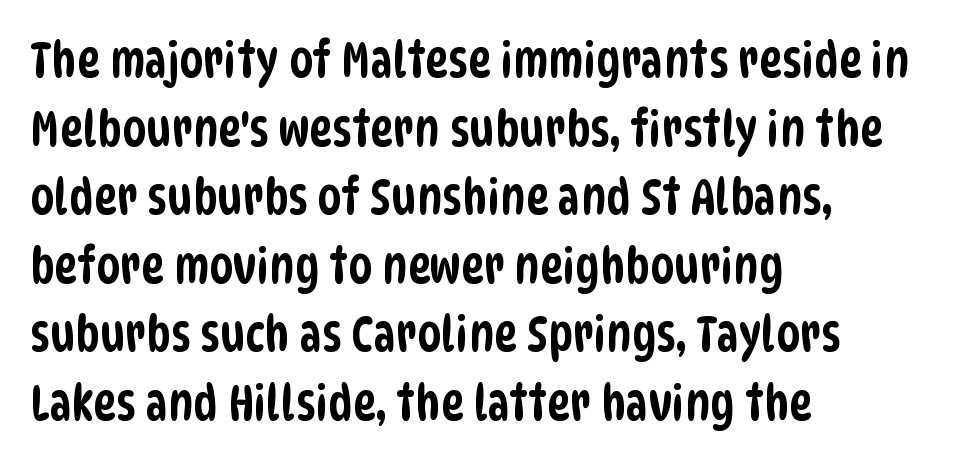
The image shows 49 px condensed sans-serif type; set left-aligned, normal line spacing (1.4x), normal letter spacing, not underlined; low stroke contrast and a large x-height.
